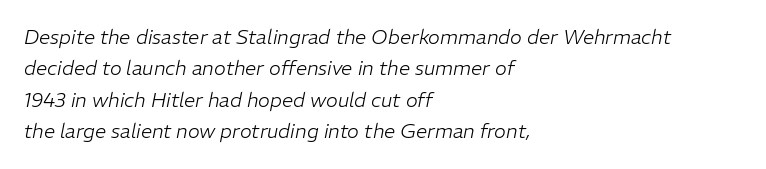
Does the lettering tilt? It does — this is italic. Line starts are locked; line ends wander. The face used here is rendered with its standard letterfit. Words float on clear page, feet unadorned. The passage shown stacks its lines at a standard gap.
